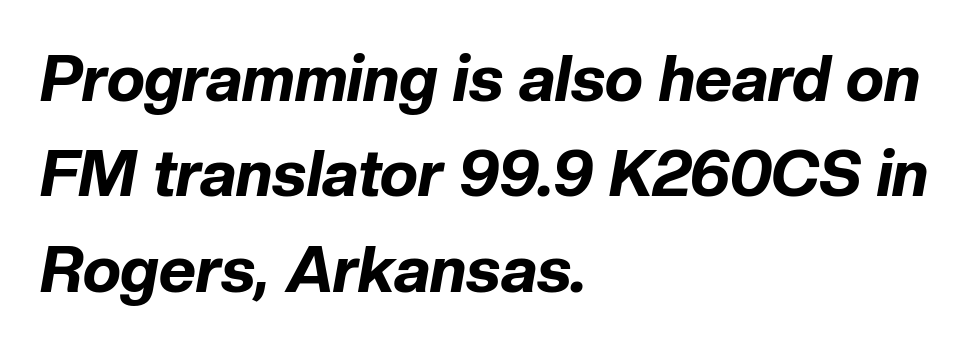
Quick note: interline space is typical. The passage shown has conventional tracking throughout. The rendering uses natural spacing where letterforms have individual widths. Horizontal alignment here is leftward, the default for most running prose. The typography opts for an oblique posture over an upright one. The gap between lines stays unmarked.
